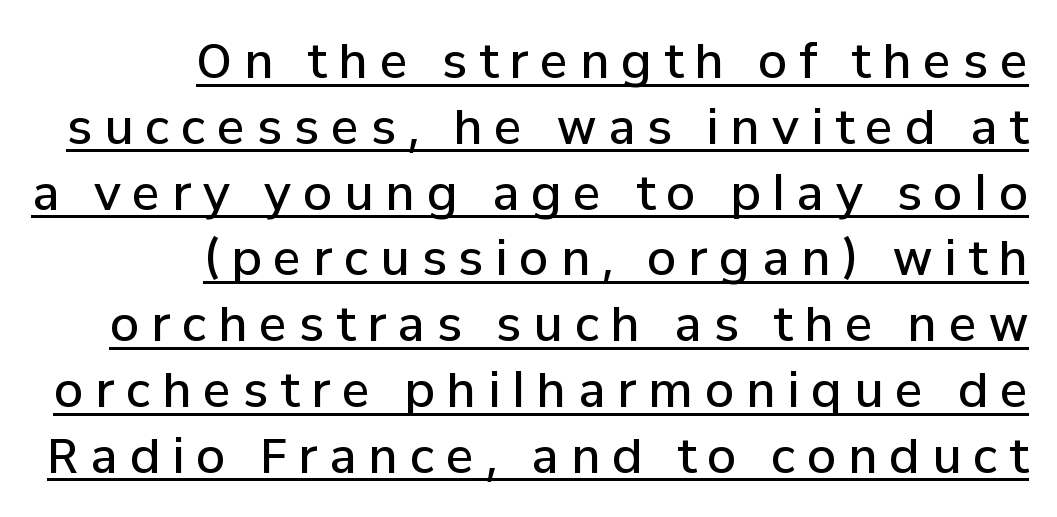
{"serif": "no", "italic": "no", "bold": "semi", "weight": "semibold", "width": "normal", "stroke_contrast": "low", "x_height": "medium", "monospaced": "no", "underline": "yes", "align": "right", "line_spacing": "normal", "line_spacing_ratio": 1.4, "letter_spacing": "wide", "letter_spacing_em": 0.25, "glyph_px": 47}
